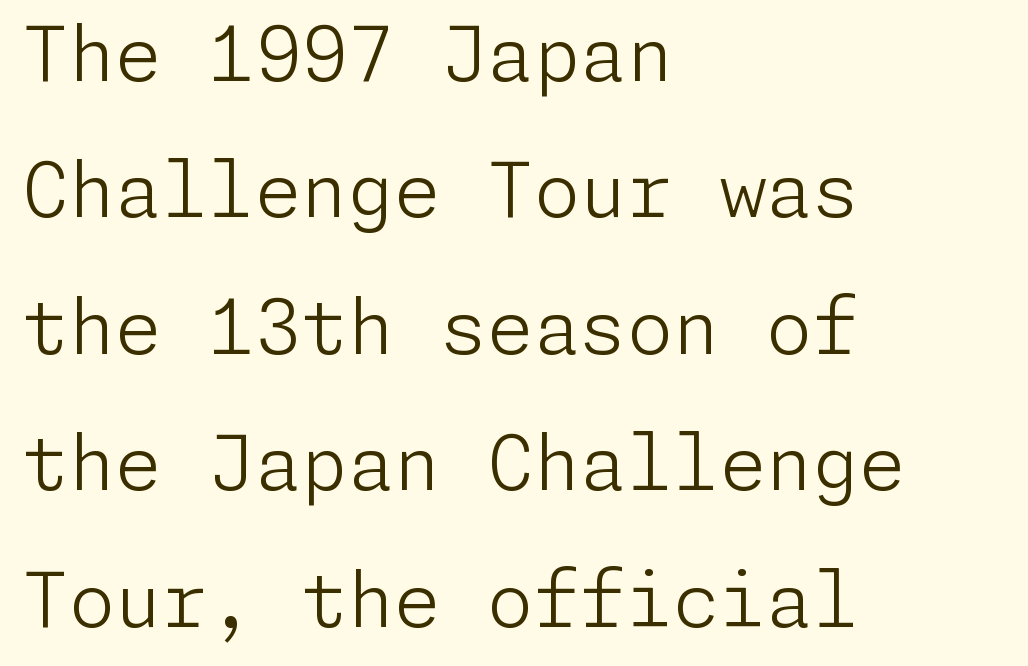
Q: Is the text bold? A: No.
Q: Is the text italic (slanted)? A: No, it is upright.
Q: Is the typeface a serif or a sans-serif typeface? A: Sans-serif.
Q: Is the text underlined? A: No.
Q: How is the paragraph aligned? A: Left-aligned.
Q: Is the spacing between letters normal or unusually wide? A: Normal.
Q: Width (condensed, normal, or wide)? A: Normal.
Q: Stroke contrast? A: Low.
Q: x-height? A: Medium.
